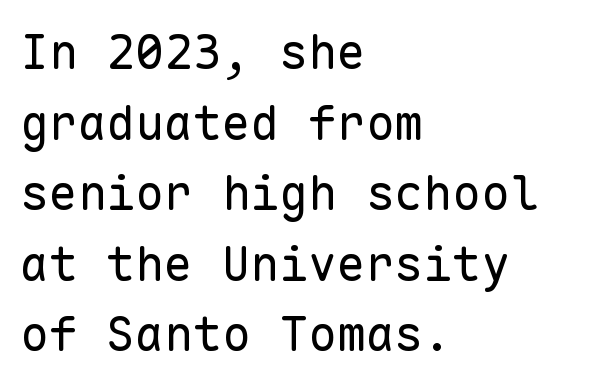
{"serif": "no", "italic": "no", "bold": "no", "weight": "regular", "width": "normal", "stroke_contrast": "low", "x_height": "medium", "monospaced": "yes", "underline": "no", "align": "left", "line_spacing": "normal", "line_spacing_ratio": 1.47, "letter_spacing": "normal", "letter_spacing_em": 0.0, "glyph_px": 48}
